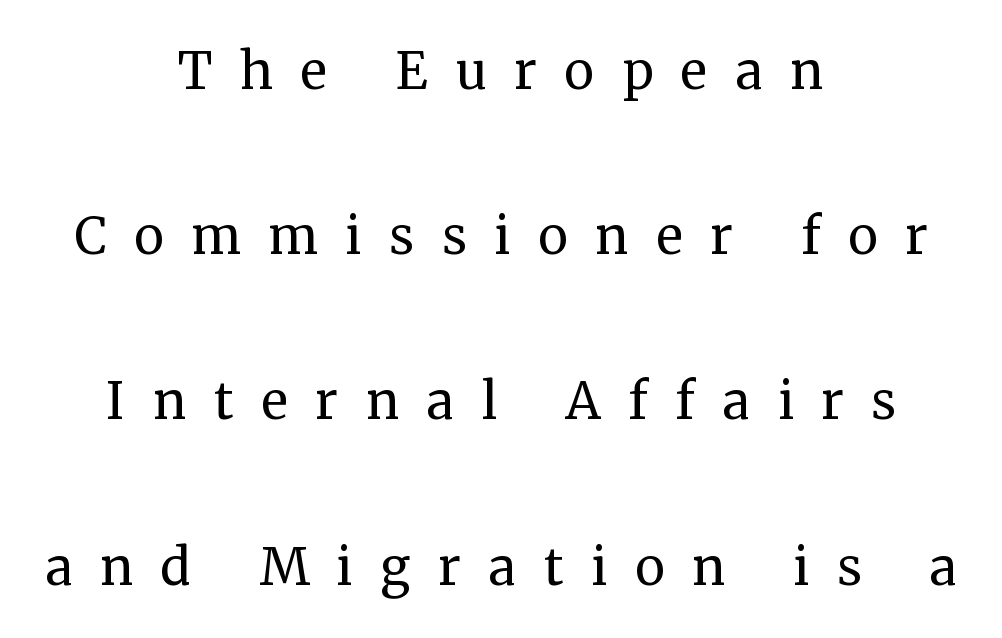
Substantial extra tracking has been applied to these lines. The lines are spread far apart with generous leading. Looks like regular typesetting: each glyph gets only the width it needs. Heaviness? Minimal to ordinary, like unemphasized prose.
